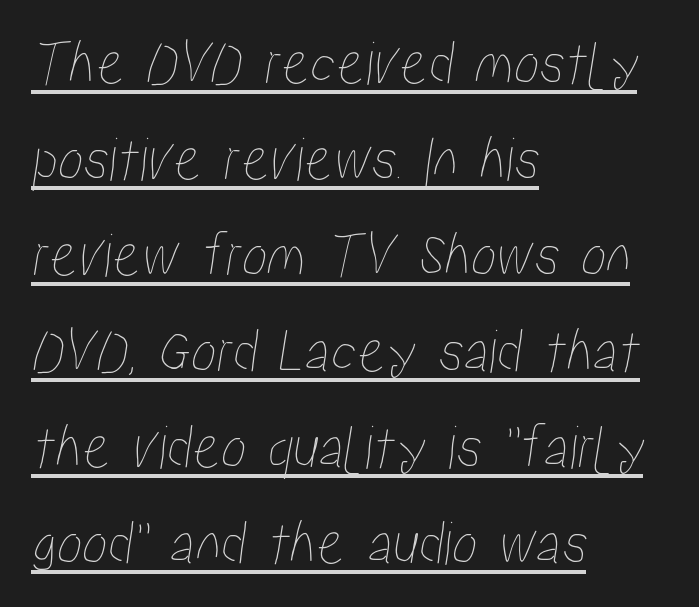
The image shows 64 px condensed type; set left-aligned, normal line spacing (1.5x), normal letter spacing, underlined; low stroke contrast and a medium x-height.
